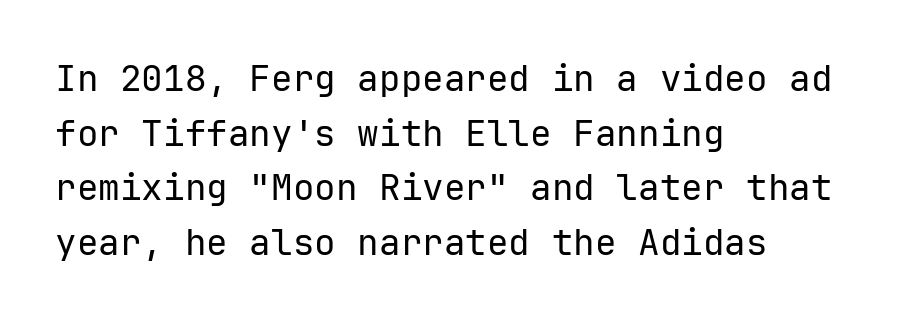
Descenders are the only things crossing below the line. Every stem runs plumb, perpendicular to the baseline. Standard letterfit; no display-style spreading of the glyphs. Which margin do the lines hug? The left one — the right edge is uneven. Monospaced: the letters line up in strict vertical columns.
